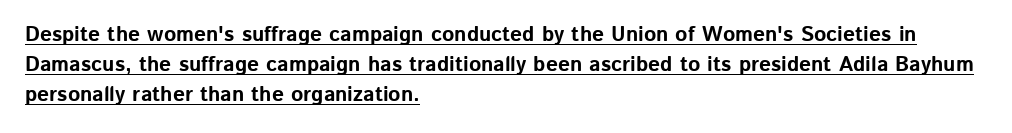
Q: Is the text bold? A: Yes.
Q: Is the text italic (slanted)? A: No, it is upright.
Q: Is the text underlined? A: Yes.
Q: How is the paragraph aligned? A: Left-aligned.
Q: Is the spacing between letters normal or unusually wide? A: Normal.
Q: Is the spacing between lines tight, normal or loose? A: Normal.
